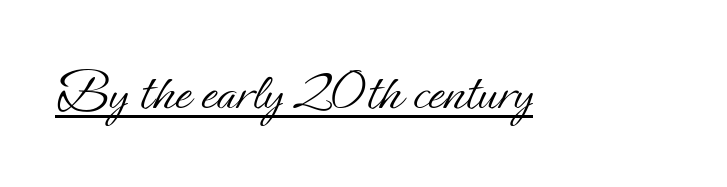
The image shows 58 px light type; set normal letter spacing, underlined; low stroke contrast and a small x-height.
